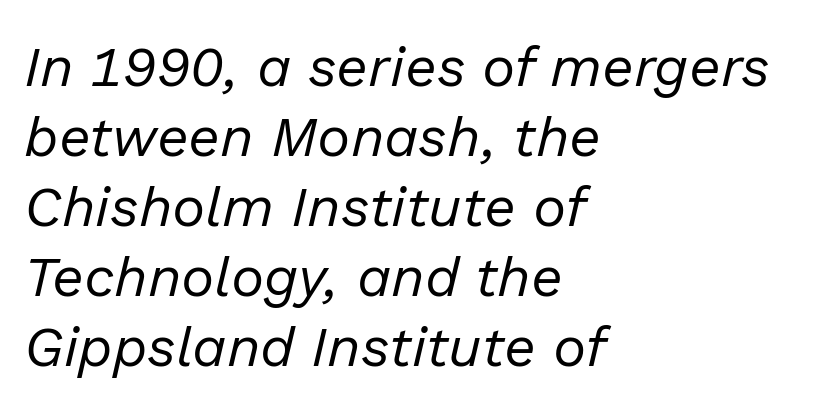
{"italic": "yes", "lean": "right", "slant_degrees": 13, "bold": "no", "weight": "regular", "width": "normal", "stroke_contrast": "low", "x_height": "medium", "monospaced": "no", "underline": "no", "align": "left", "line_spacing": "normal", "line_spacing_ratio": 1.25, "letter_spacing": "normal", "letter_spacing_em": 0.0, "glyph_px": 56}
